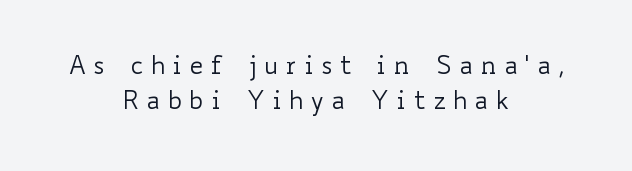
The image shows 25 px text type, upright; set centered, normal line spacing (1.39x), unusually wide letter spacing (+0.28 em), not underlined.
